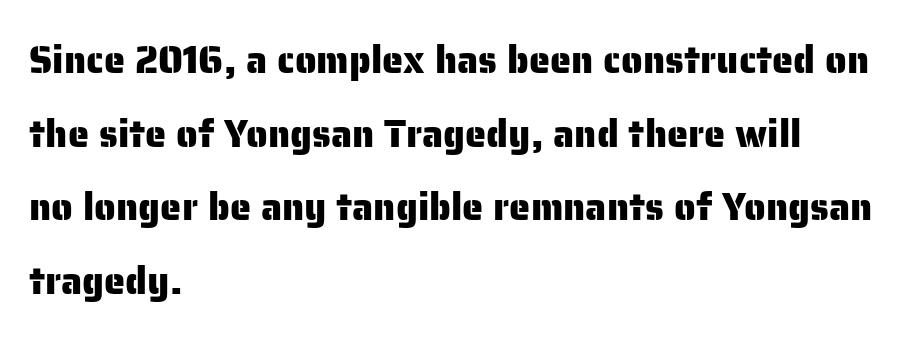
{"serif": "no", "italic": "no", "width": "normal", "stroke_contrast": "low", "x_height": "medium", "monospaced": "no", "underline": "no", "align": "left", "line_spacing": "loose", "line_spacing_ratio": 1.94, "letter_spacing": "normal", "letter_spacing_em": 0.0, "glyph_px": 38}
